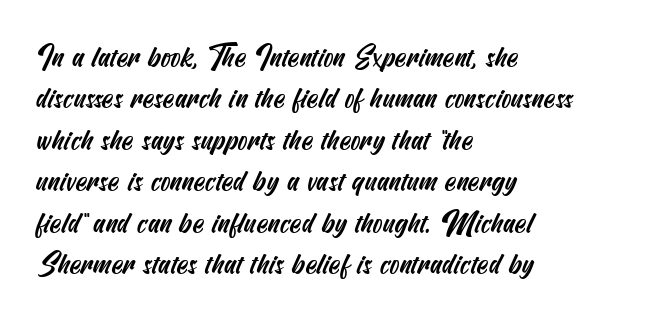
{"serif": "no", "width": "condensed", "stroke_contrast": "medium", "x_height": "small", "underline": "no", "align": "left", "line_spacing": "normal", "line_spacing_ratio": 1.43, "letter_spacing": "normal", "letter_spacing_em": 0.0, "glyph_px": 29}
